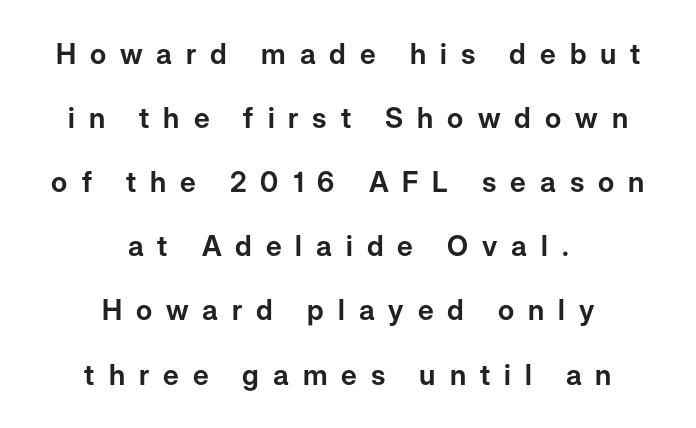
Q: Is the text italic (slanted)? A: No, it is upright.
Q: Is the typeface a serif or a sans-serif typeface? A: Sans-serif.
Q: Is the text underlined? A: No.
Q: How is the paragraph aligned? A: Centered.
Q: Is the spacing between letters normal or unusually wide? A: Unusually wide.
Q: Is the spacing between lines tight, normal or loose? A: Loose.
Q: Width (condensed, normal, or wide)? A: Normal.
Q: Stroke contrast? A: Low.
Q: x-height? A: Medium.
Q: Monospaced? A: No.
